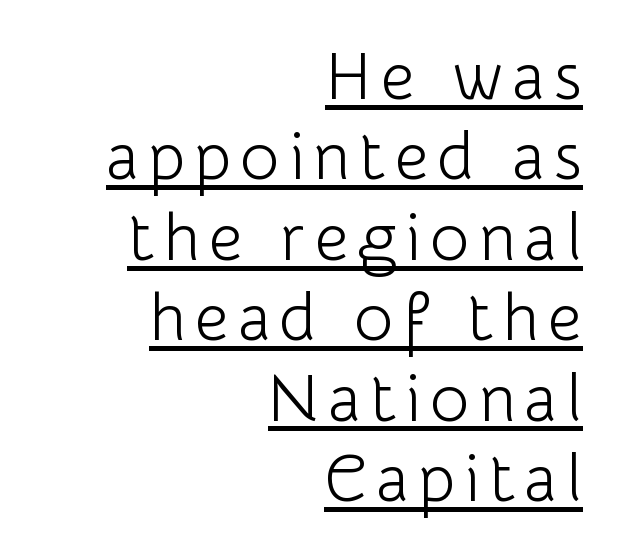
The specimen includes a rule beneath the text block's lines. The rendering uses natural spacing where letterforms have individual widths. Classification — sans serif. Ordinary non-slanted type is in use. No extra ink here — the face is not bold.
